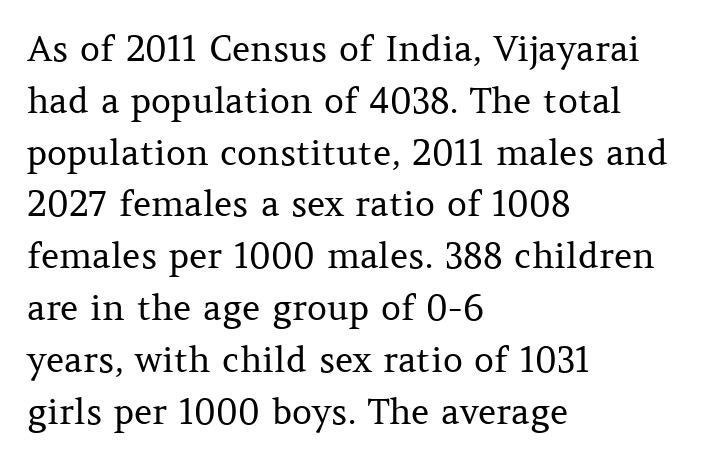
No word sits above an underline. Spacing verdict: proportional, widths tailored to each character. Observe the ordinary spacing: letters are neighbours, not strangers. The lines sit at an ordinary, default distance from one another. Weight: not bold — regular or lighter.
